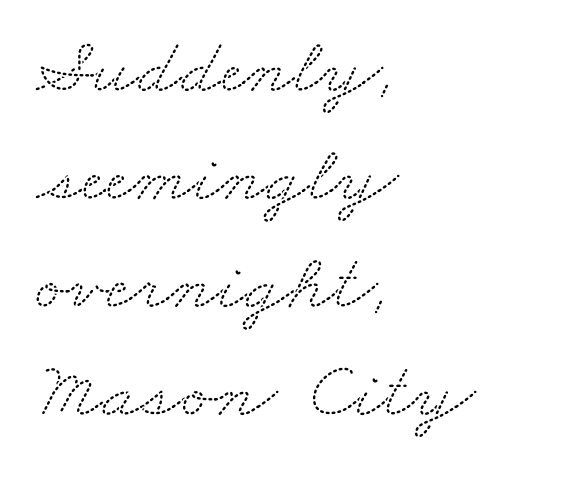
Decoration check: the copy has no underline. Think of a printed novel: that variable character pitch is what you see here. The font family rendered here belongs to the serif group. Tracking value appears to be zero — textbook default spacing.
